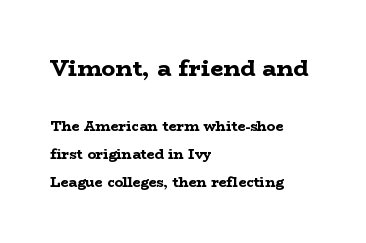
Q: Is the text bold? A: Yes.
Q: Is the text italic (slanted)? A: No, it is upright.
Q: Is the text underlined? A: No.
Q: How is the paragraph aligned? A: Left-aligned.
Q: Is the spacing between letters normal or unusually wide? A: Normal.
Q: Is the spacing between lines tight, normal or loose? A: Loose.
Q: Which block of text is set in a larger size, the first (top) or the second (bottom)? A: The first (top) one.
